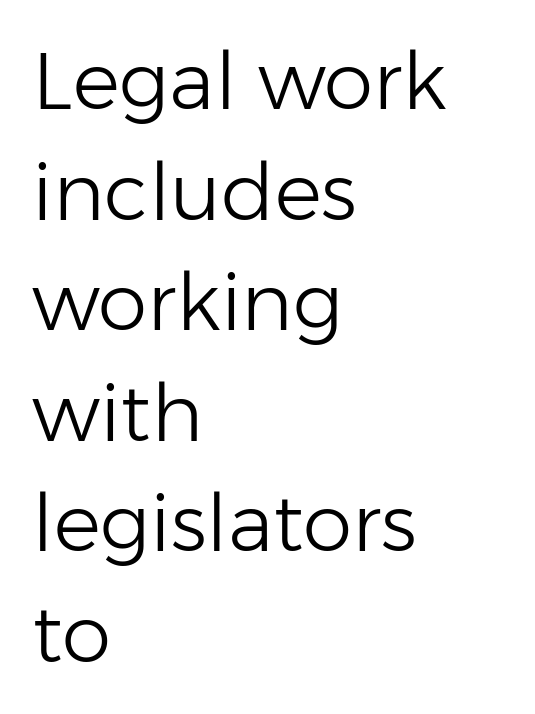
{"serif": "no", "italic": "no", "bold": "no", "weight": "light", "width": "normal", "stroke_contrast": "low", "x_height": "medium", "monospaced": "no", "underline": "no", "align": "left", "line_spacing": "normal", "line_spacing_ratio": 1.4, "letter_spacing": "normal", "letter_spacing_em": 0.0, "glyph_px": 79}
